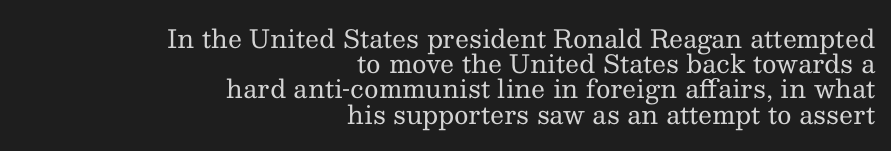
Does the lettering tilt? It doesn't — this is upright. If you drew a ruler down the right edge, every line would touch it. Compared with typical body copy, the letter spacing here is the same. Caption: face not bold, strokes unweighted. The space beneath each line is pristine and unruled. Baseline-to-baseline distance is barely more than the letter height.
